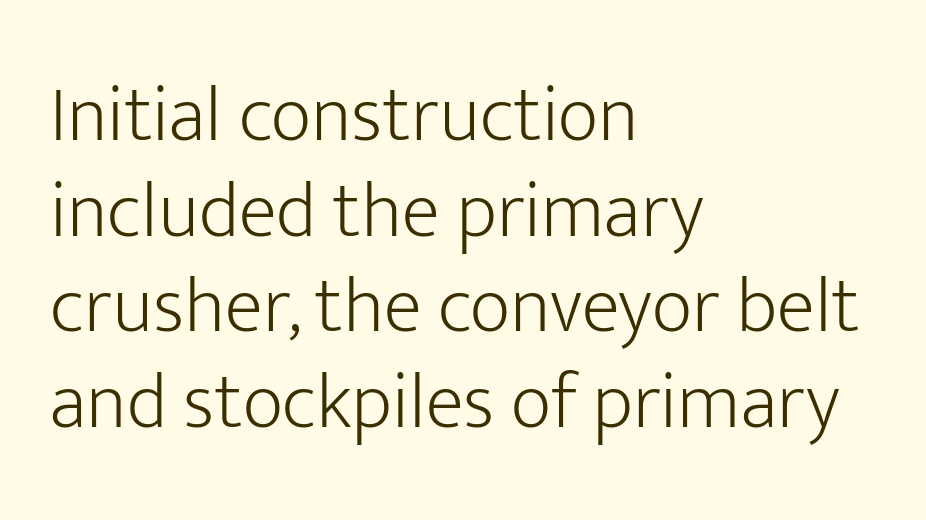
Q: Is the text bold? A: No.
Q: Is the text italic (slanted)? A: No, it is upright.
Q: Is the typeface a serif or a sans-serif typeface? A: Sans-serif.
Q: Is the text underlined? A: No.
Q: How is the paragraph aligned? A: Left-aligned.
Q: Is the spacing between letters normal or unusually wide? A: Normal.
Q: Width (condensed, normal, or wide)? A: Normal.
Q: Stroke contrast? A: Low.
Q: x-height? A: Medium.
Q: Monospaced? A: No.
